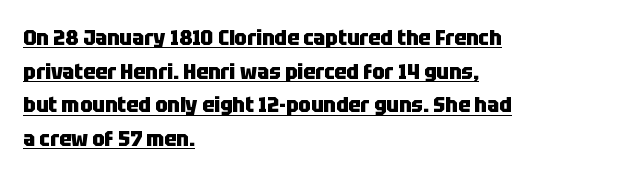
{"italic": "no", "bold": "yes", "underline": "yes", "align": "left", "line_spacing": "normal", "line_spacing_ratio": 1.53, "letter_spacing": "normal", "letter_spacing_em": 0.0, "glyph_px": 22}
